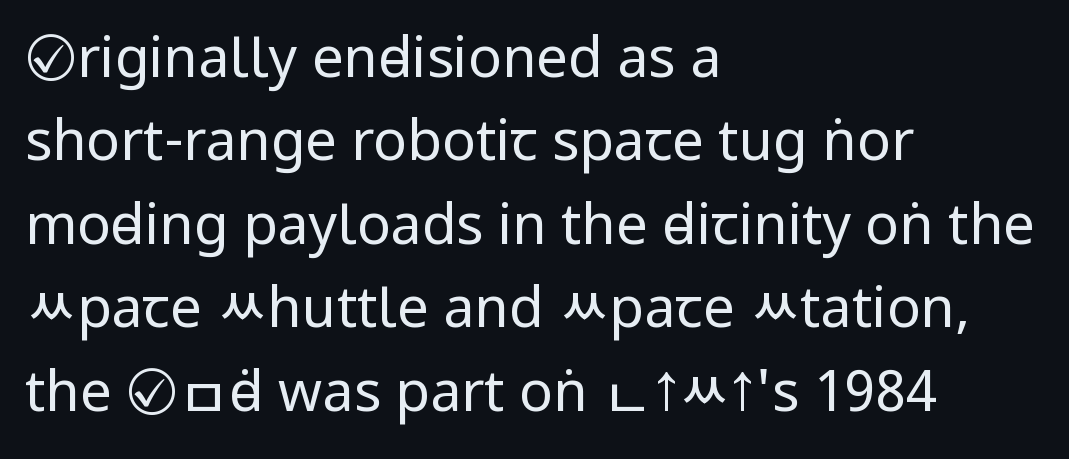
The type sits square on the baseline with zero lean. Nope, no serifs anywhere on these letters. Letters have the restrained weight of plain body copy at most. The block of text has a typical density, with ordinary space between rows. In CSS terms this would be text-align: left.
